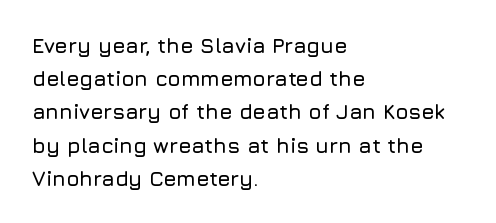
The image shows 21 px text type, upright; set left-aligned, normal line spacing (1.58x), normal letter spacing, not underlined.
